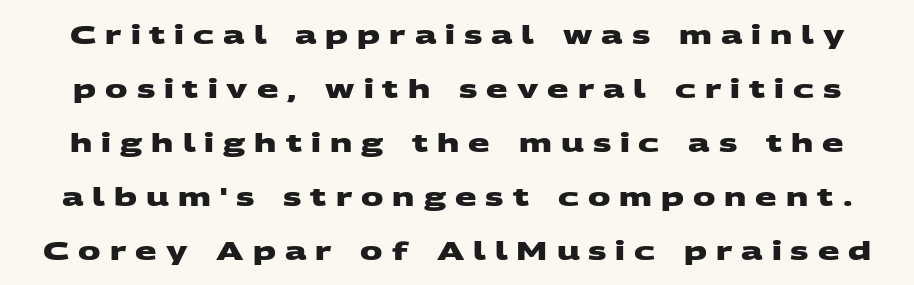
The image shows 25 px bold type; set loose line spacing (2.16x), unusually wide letter spacing (+0.36 em), not underlined.
